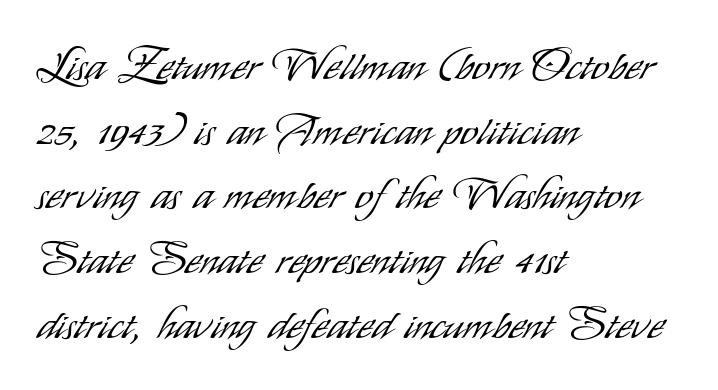
{"serif": "no", "bold": "no", "weight": "light", "width": "condensed", "stroke_contrast": "low", "x_height": "small", "monospaced": "no", "underline": "no", "align": "left", "line_spacing": "normal", "line_spacing_ratio": 1.47, "letter_spacing": "normal", "letter_spacing_em": 0.0, "glyph_px": 44}
